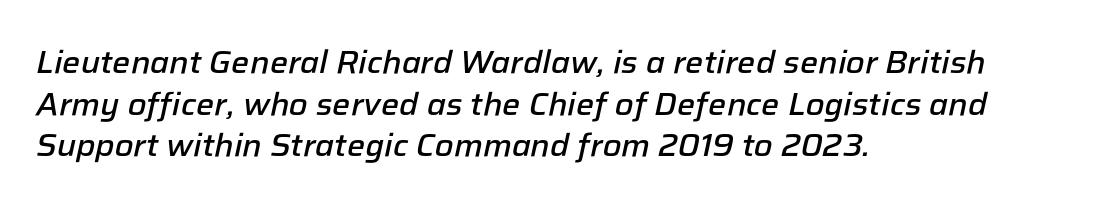
The image shows 32 px semibold type, italic (leaning right); set left-aligned, normal line spacing (1.3x), normal letter spacing, not underlined; low stroke contrast and a medium x-height.
